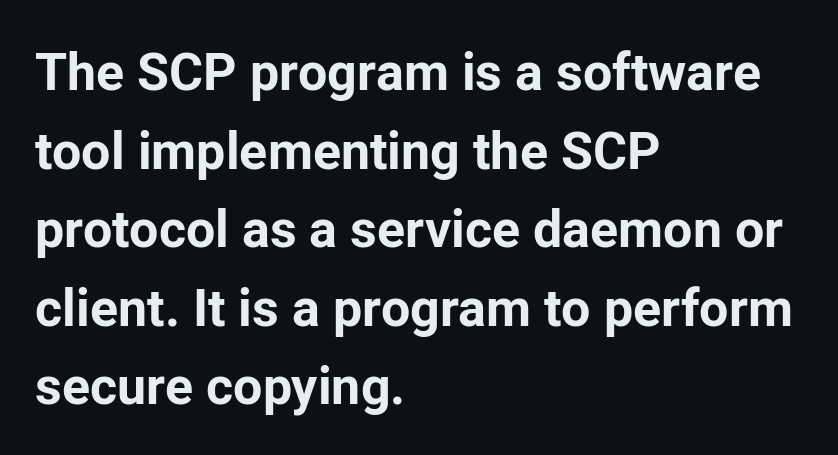
This sample keeps an unexceptional amount of space between lines. Teacher's note: observe the even left margin — that is flush-left alignment. These lines carry a lot of weight — the face is fully bold. Is this a sans? Yes — the strokes have no serifs. Quick note: underline off. What stands out about the letter spacing? Nothing — it is the standard amount.
